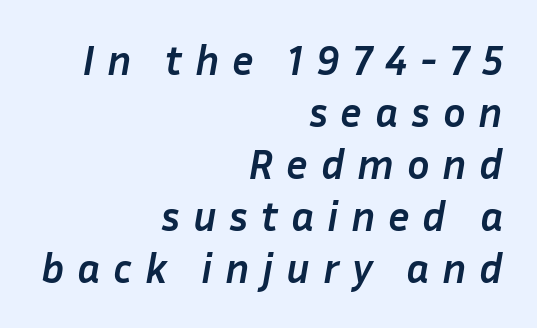
Caption: multi-line text, flush right, ragged left. If you drew a line through each stem, it would be angled. The passage shown is emphatically bold. Each letter keeps its own natural width here, so spacing adapts to shape.
